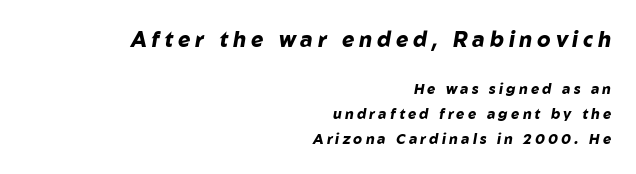
Q: Is the text bold? A: Yes.
Q: Is the text italic (slanted)? A: Yes, it leans right by about 10 degrees.
Q: Is the text underlined? A: No.
Q: How is the paragraph aligned? A: Right-aligned.
Q: Is the spacing between letters normal or unusually wide? A: Unusually wide.
Q: Which block of text is set in a larger size, the first (top) or the second (bottom)? A: The first (top) one.
